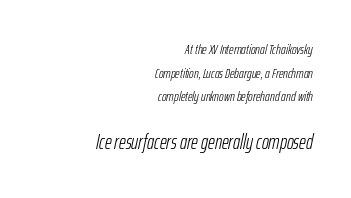
{"italic": "yes", "lean": "right", "slant_degrees": 12, "bold": "no", "underline": "no", "align": "right", "line_spacing": "normal", "line_spacing_ratio": 1.68, "letter_spacing": "normal", "letter_spacing_em": 0.0, "larger_block": "second", "size_ratio": 1.5, "glyph_px": 21}
